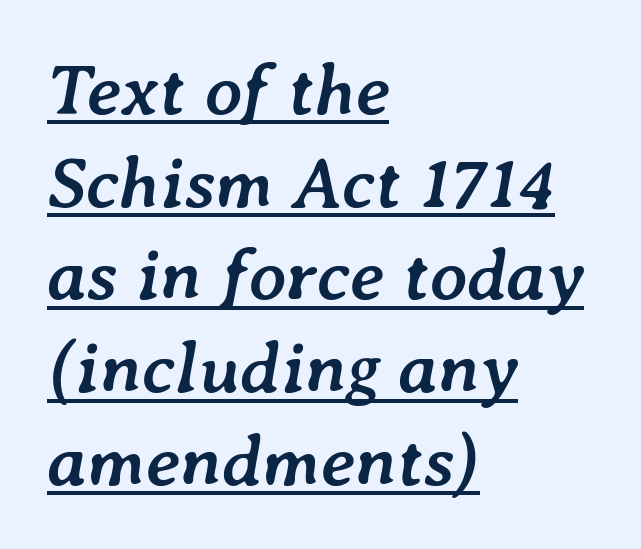
Compared with a centered layout, this one pins lines to the left instead. The specimen includes a rule beneath the text block's lines. Character widths vary here, with narrow letters taking less room than wide ones. Each glyph is drawn with heavy, bold strokes. When letters slant like this, we call the style italic. The type is set solid horizontally, with unmodified tracking.
